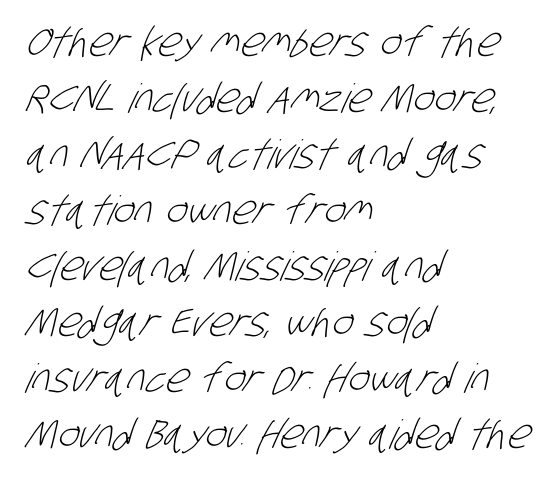
Q: Is the text bold? A: No.
Q: Is the typeface a serif or a sans-serif typeface? A: Sans-serif.
Q: Is the text underlined? A: No.
Q: How is the paragraph aligned? A: Left-aligned.
Q: Is the spacing between letters normal or unusually wide? A: Normal.
Q: Is the spacing between lines tight, normal or loose? A: Normal.
Q: Width (condensed, normal, or wide)? A: Condensed.
Q: Stroke contrast? A: Low.
Q: x-height? A: Large.
Q: Monospaced? A: No.
